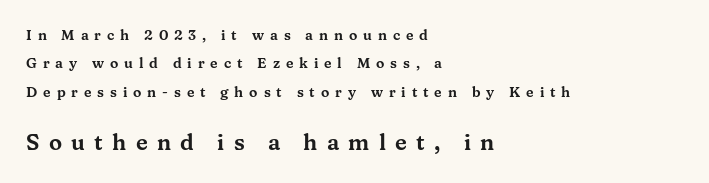
The passage is arranged the way most books set body copy — flush left. Small over large — that's the arrangement of the two blocks here. Is the letter spacing exaggerated? Yes — the characters are pushed far apart. Baseline-to-baseline distance is far greater than the letter height. Clear beneath every line of the passage. This is the regular roman posture of the typeface.
